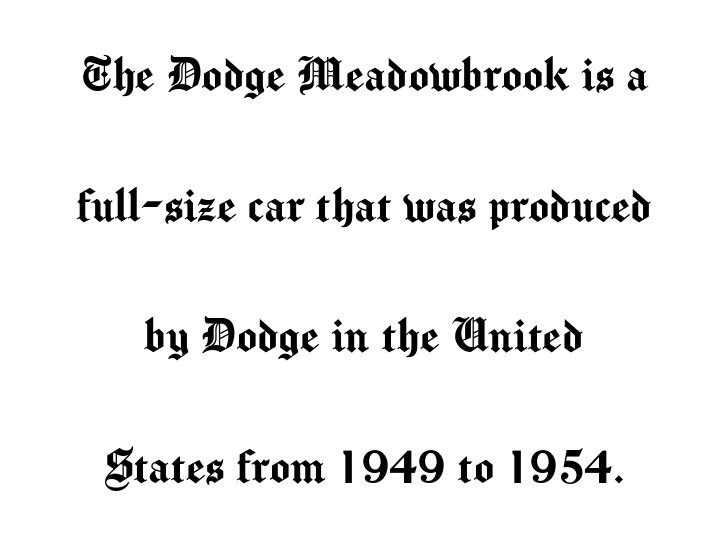
The image shows 54 px sans-serif type, upright; set centered, loose line spacing (2.42x), normal letter spacing, not underlined; medium stroke contrast and a medium x-height.
